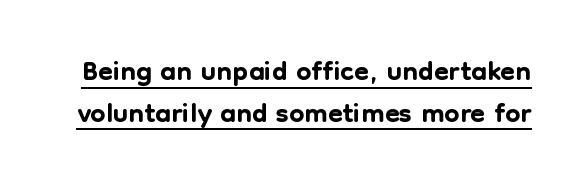
The image shows 43 px sans-serif type, upright; set tight line spacing (0.97x), normal letter spacing, underlined; low stroke contrast and a medium x-height.
